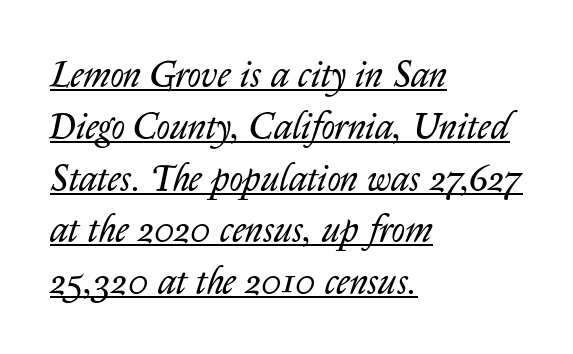
Q: Is the text bold? A: No.
Q: Is the text italic (slanted)? A: Yes, it leans right by about 14 degrees.
Q: Is the text underlined? A: Yes.
Q: How is the paragraph aligned? A: Left-aligned.
Q: Is the spacing between letters normal or unusually wide? A: Normal.
Q: Is the spacing between lines tight, normal or loose? A: Normal.
Q: Width (condensed, normal, or wide)? A: Normal.
Q: Stroke contrast? A: Low.
Q: x-height? A: Medium.
Q: Monospaced? A: No.
